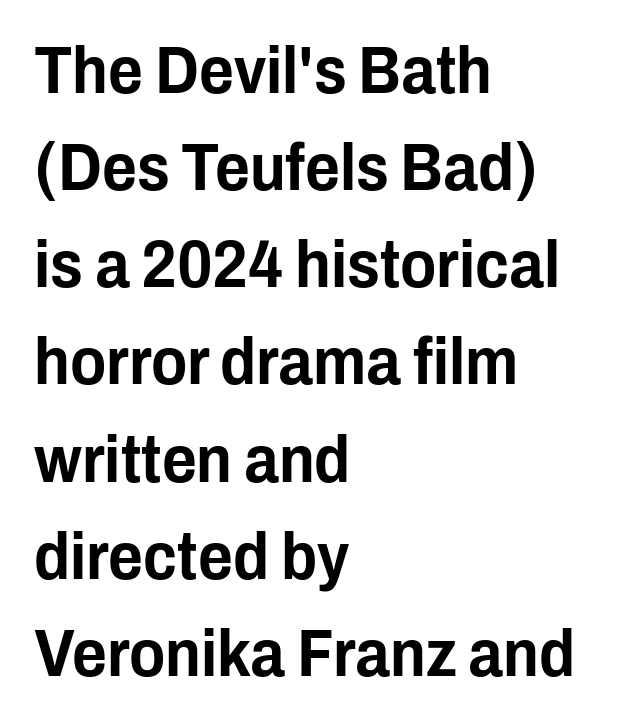
{"serif": "no", "italic": "no", "width": "condensed", "stroke_contrast": "low", "x_height": "medium", "monospaced": "no", "underline": "no", "align": "left", "line_spacing": "normal", "line_spacing_ratio": 1.45, "letter_spacing": "normal", "letter_spacing_em": 0.0, "glyph_px": 67}
